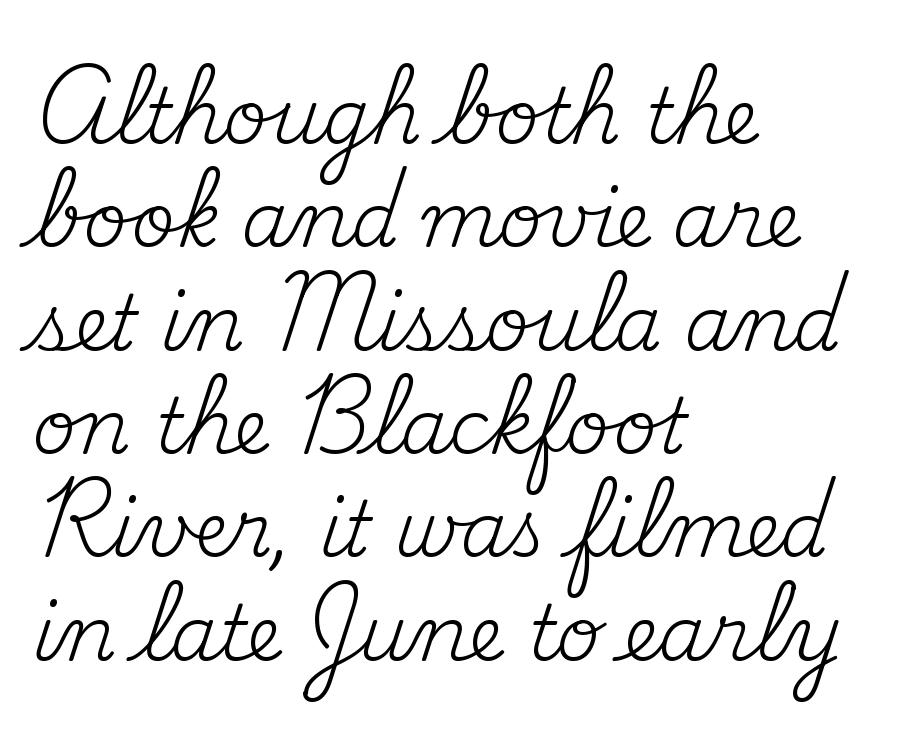
Q: Is the text bold? A: No.
Q: Is the text italic (slanted)? A: Yes.
Q: Is the typeface a serif or a sans-serif typeface? A: Serif.
Q: Is the text underlined? A: No.
Q: How is the paragraph aligned? A: Left-aligned.
Q: Is the spacing between letters normal or unusually wide? A: Normal.
Q: Is the spacing between lines tight, normal or loose? A: Normal.
Q: Width (condensed, normal, or wide)? A: Normal.
Q: Stroke contrast? A: Medium.
Q: x-height? A: Small.
Q: Monospaced? A: No.
